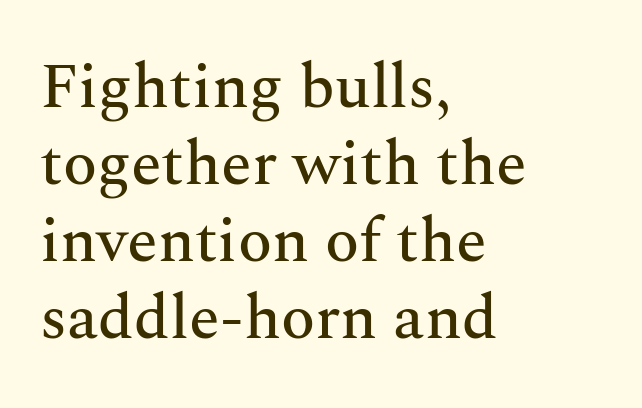
Q: Is the text italic (slanted)? A: No, it is upright.
Q: Is the typeface a serif or a sans-serif typeface? A: Serif.
Q: Is the text underlined? A: No.
Q: How is the paragraph aligned? A: Left-aligned.
Q: Is the spacing between letters normal or unusually wide? A: Normal.
Q: Width (condensed, normal, or wide)? A: Normal.
Q: Stroke contrast? A: Medium.
Q: x-height? A: Medium.
Q: Monospaced? A: No.
